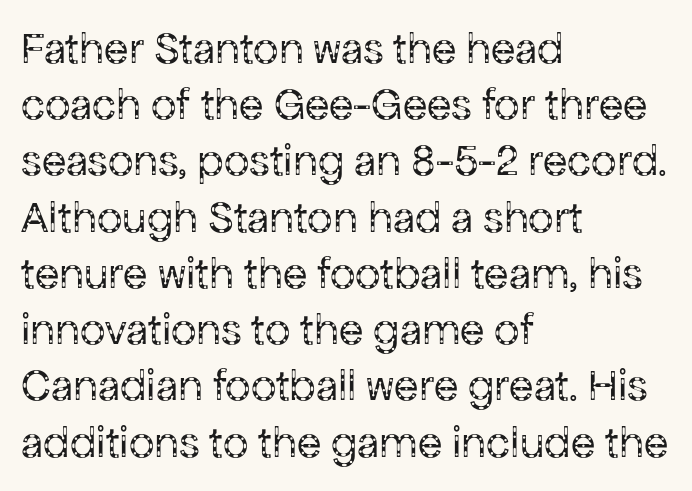
Is the type heavy? It reads as light-to-regular instead. The face used here is a sans, in the tradition of grotesques and geometrics. If you measured baseline to baseline, you'd find a middling distance. The font's upright variant was chosen for this text. Casual observation: everything's shoved over to the left. Honestly, the letter spacing is just normal — you wouldn't notice it.
